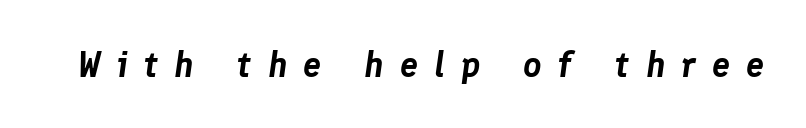
{"italic": "yes", "lean": "right", "slant_degrees": 8, "width": "normal", "stroke_contrast": "low", "x_height": "medium", "monospaced": "no", "underline": "no", "letter_spacing": "wide", "letter_spacing_em": 0.45, "glyph_px": 36}
